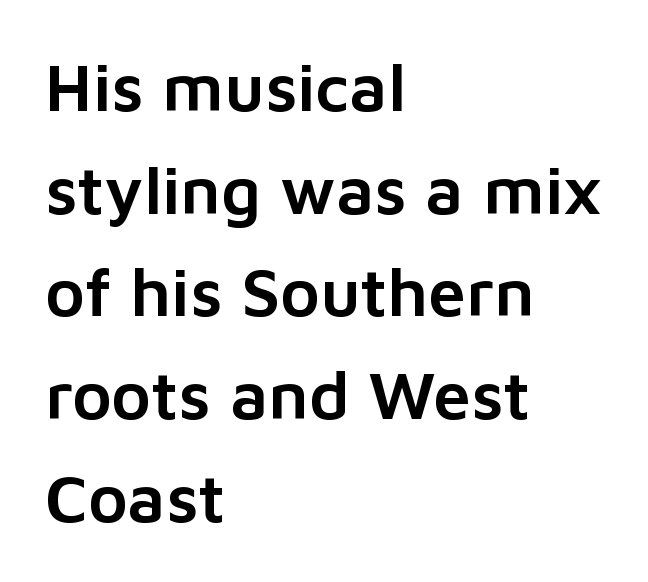
The image shows 68 px sans-serif type, upright; set left-aligned, normal line spacing (1.51x), normal letter spacing, not underlined; low stroke contrast and a medium x-height.
